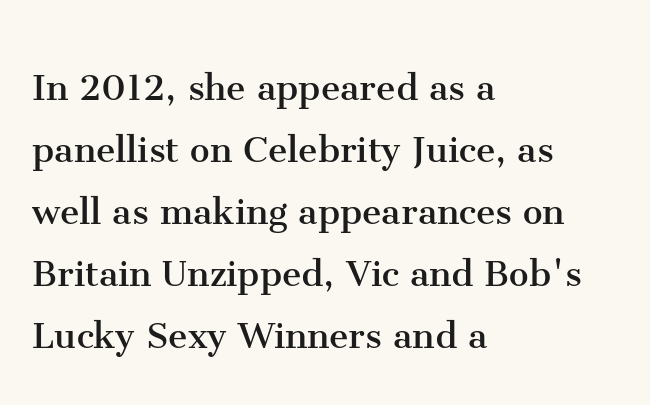
The image shows 44 px regular-weight serif type, upright; set left-aligned, normal line spacing (1.41x), normal letter spacing, not underlined; medium stroke contrast and a medium x-height.
